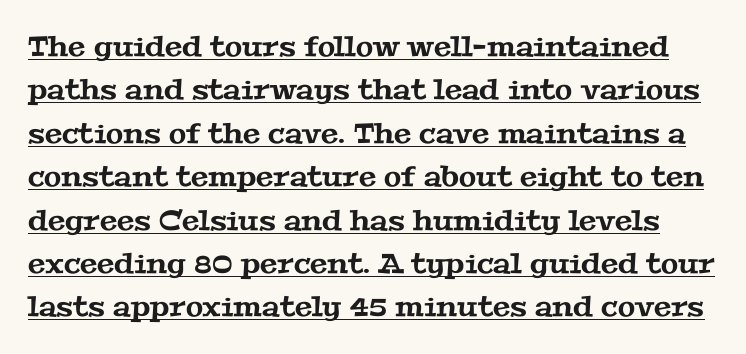
The characters display serif detailing at their extremities. Students, observe the line beneath the letters — that is underlining. The passage shown has conventional tracking throughout. Quick note: interline space is typical.
